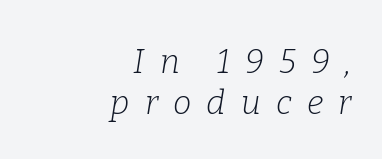
Nobody drew a line under any word here. Does the copy run flush right? Yes — the right margin is perfectly even. Emphasis-style slanted type is in use. Proportional: the letters do not fall into vertical columns. Letter spacing: wide.
